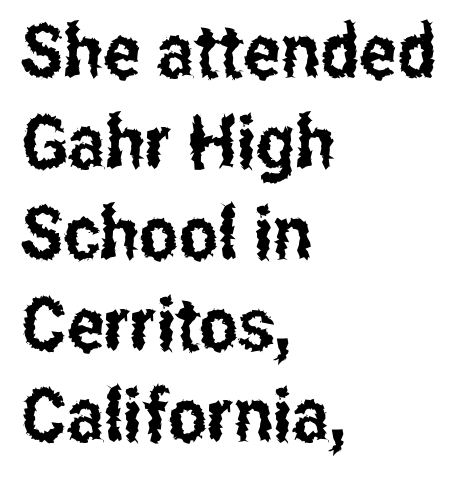
The image shows 74 px condensed sans-serif type, upright; set left-aligned, line spacing 1.23x, normal letter spacing, not underlined; low stroke contrast and a medium x-height.
